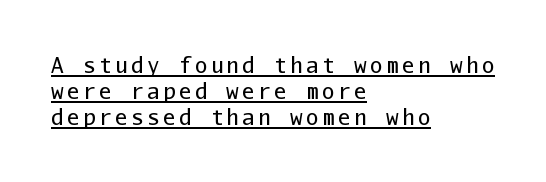
The image shows 21 px text type, upright; set left-aligned, normal line spacing (1.25x), underlined.
